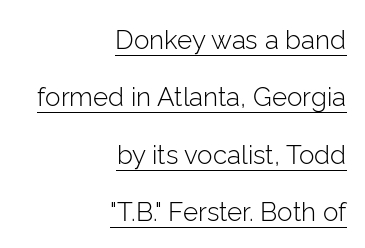
The image shows 26 px text type, upright; set right-aligned, loose line spacing (2.21x), normal letter spacing, underlined.
